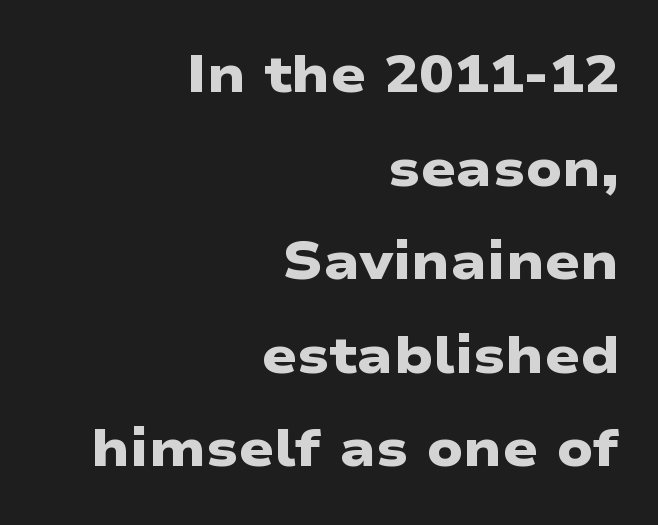
{"serif": "no", "bold": "yes", "weight": "heavy", "width": "wide", "stroke_contrast": "low", "x_height": "medium", "monospaced": "no", "underline": "no", "align": "right", "line_spacing_ratio": 1.8, "letter_spacing": "normal", "letter_spacing_em": 0.0, "glyph_px": 52}
